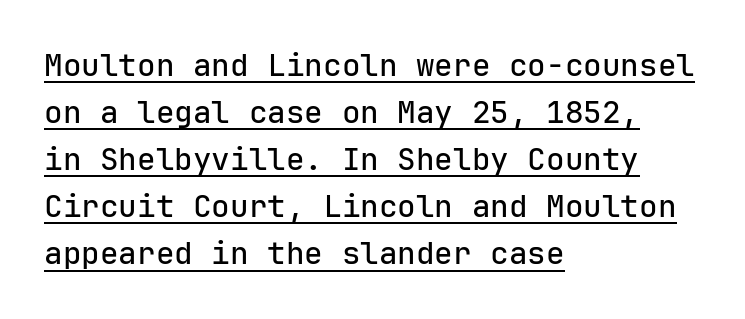
These lines are rendered in a fixed-pitch font. Layout note: lines flush left. Does the lettering tilt? It doesn't — this is upright. Is there an underline? Yes — a line sits under the letters. Leading matches the norm, producing a regular column. A sans-serif font was chosen for this passage.
